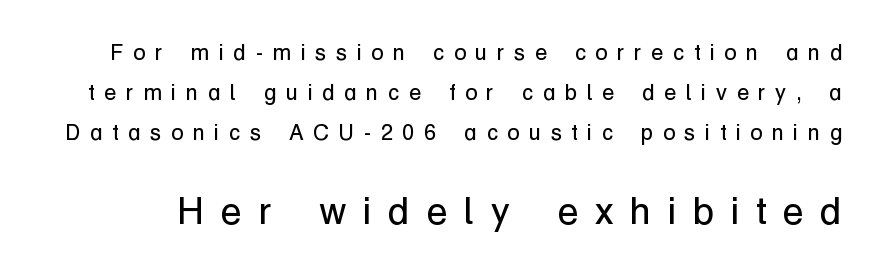
Q: Is the text bold? A: No.
Q: Is the text italic (slanted)? A: No, it is upright.
Q: Is the typeface a serif or a sans-serif typeface? A: Sans-serif.
Q: Is the text underlined? A: No.
Q: Is the spacing between letters normal or unusually wide? A: Unusually wide.
Q: Which block of text is set in a larger size, the first (top) or the second (bottom)? A: The second (bottom) one.
Q: Width (condensed, normal, or wide)? A: Normal.
Q: Stroke contrast? A: Low.
Q: x-height? A: Medium.
Q: Monospaced? A: No.
